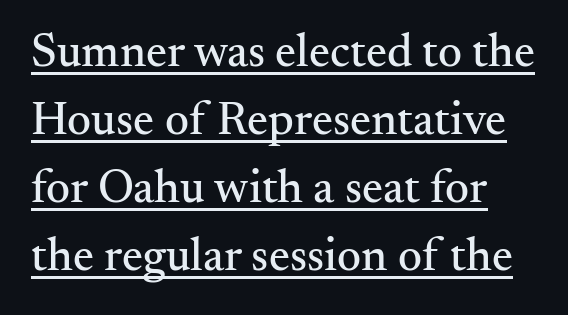
{"serif": "yes", "italic": "no", "width": "normal", "stroke_contrast": "medium", "x_height": "small", "monospaced": "no", "underline": "yes", "line_spacing": "normal", "line_spacing_ratio": 1.45, "letter_spacing": "normal", "letter_spacing_em": 0.0, "glyph_px": 47}
